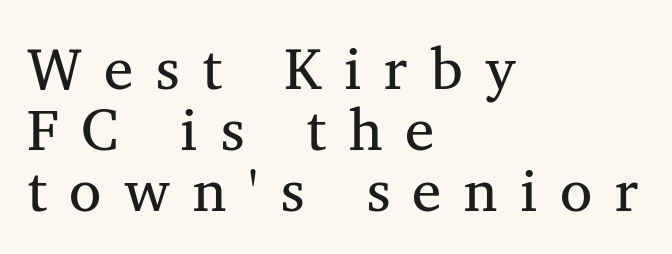
Q: Is the text bold? A: No.
Q: Is the typeface a serif or a sans-serif typeface? A: Serif.
Q: Is the text underlined? A: No.
Q: How is the paragraph aligned? A: Left-aligned.
Q: Is the spacing between letters normal or unusually wide? A: Unusually wide.
Q: Is the spacing between lines tight, normal or loose? A: Tight.
Q: Width (condensed, normal, or wide)? A: Normal.
Q: Stroke contrast? A: Medium.
Q: x-height? A: Medium.
Q: Monospaced? A: No.
